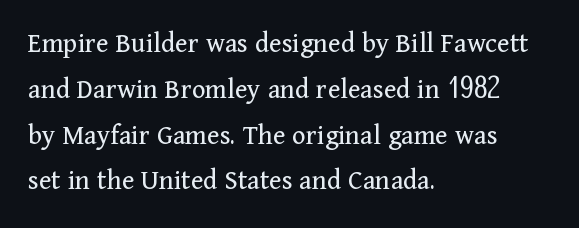
The string is rendered with underlining switched off. No letter is thick-stroked: the sample isn't bold. The compositor pushed each line to the left boundary. Spacing verdict: proportional, widths tailored to each character. Serif or sans? Serif — the stroke terminals have little feet.
